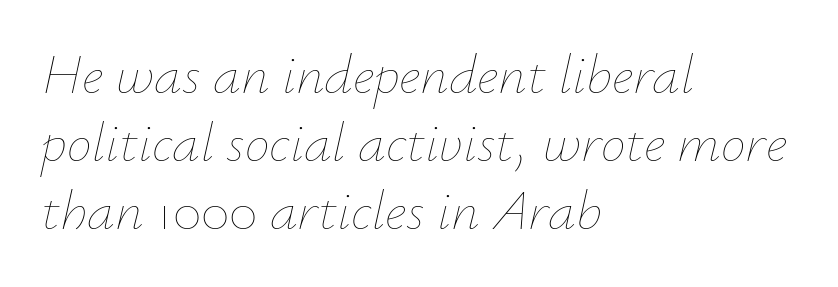
Line starts are locked; line ends wander. Letter spacing: default. The rendering applies a slant to the glyphs. This sample has the flowing, uneven cadence of proportional lettering. Unbolded letterforms with no extra heft.
